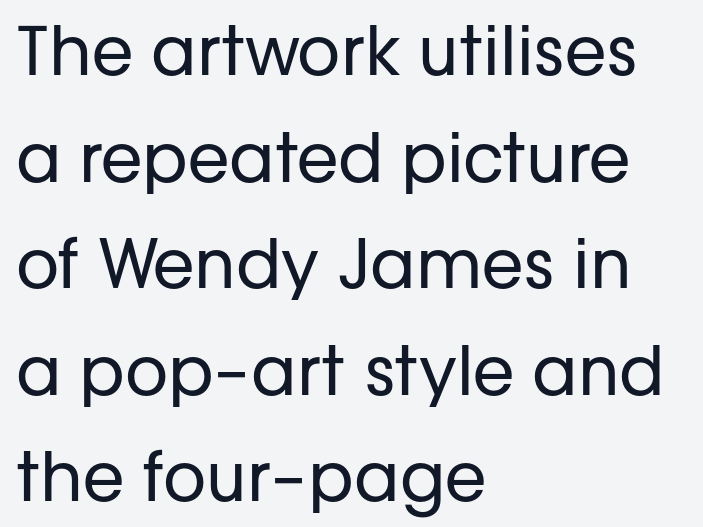
Q: Is the text bold? A: No.
Q: Is the text italic (slanted)? A: No, it is upright.
Q: Is the typeface a serif or a sans-serif typeface? A: Sans-serif.
Q: Is the text underlined? A: No.
Q: How is the paragraph aligned? A: Left-aligned.
Q: Is the spacing between letters normal or unusually wide? A: Normal.
Q: Is the spacing between lines tight, normal or loose? A: Normal.
Q: Width (condensed, normal, or wide)? A: Normal.
Q: Stroke contrast? A: Low.
Q: x-height? A: Medium.
Q: Monospaced? A: No.
